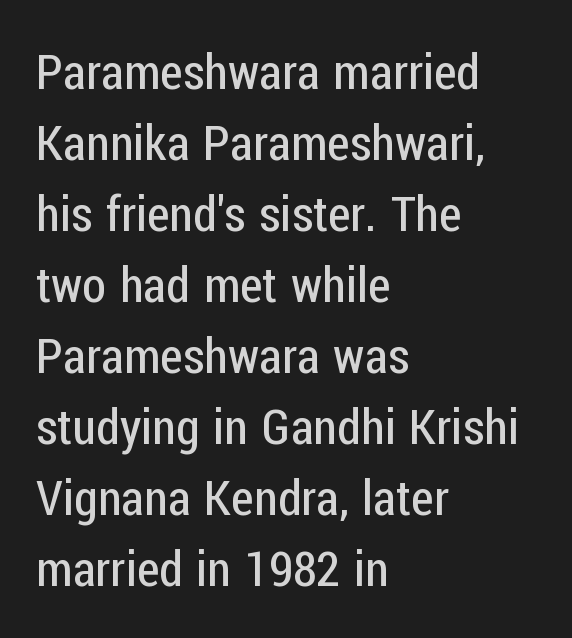
The image shows 49 px regular-weight, condensed sans-serif type, upright; set left-aligned, normal line spacing (1.45x), normal letter spacing, not underlined; low stroke contrast and a medium x-height.
